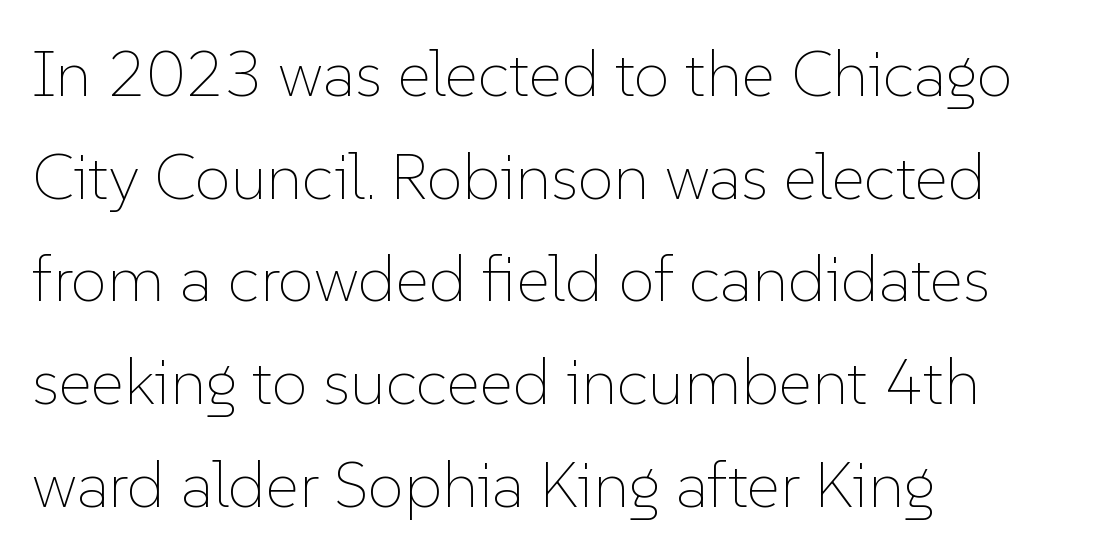
Q: Is the text bold? A: No.
Q: Is the text italic (slanted)? A: No, it is upright.
Q: Is the text underlined? A: No.
Q: How is the paragraph aligned? A: Left-aligned.
Q: Is the spacing between letters normal or unusually wide? A: Normal.
Q: Is the spacing between lines tight, normal or loose? A: Normal.
Q: Width (condensed, normal, or wide)? A: Normal.
Q: Stroke contrast? A: Low.
Q: x-height? A: Medium.
Q: Monospaced? A: No.
